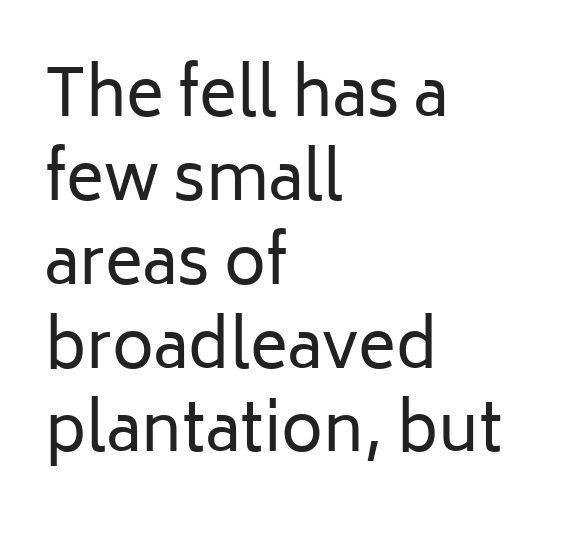
Does the lettering tilt? It doesn't — this is upright. I'd call this a sans setting — the letters go barefoot. This reads as an unemphasized weight, regular at the heaviest. Interline gaps are of average width in this sample. Letter spacing: default.
